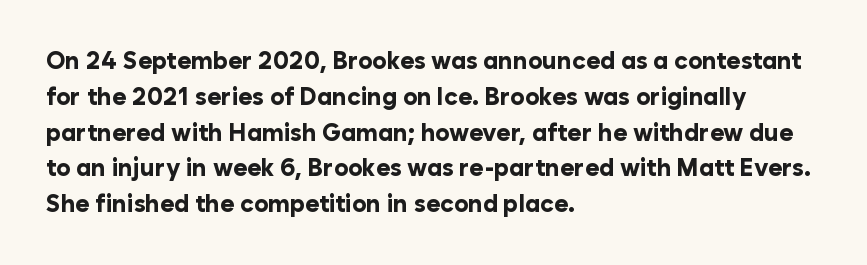
Italic: no, the glyphs are upright roman. Reading down the column, the eye jumps a familiar distance to each next line. Each row of text sits above clean, open space. Chunky letters — that's bold for sure.
